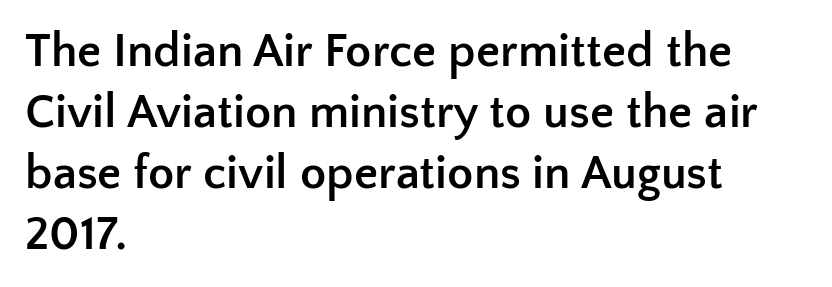
Q: Is the text bold? A: Yes.
Q: Is the text italic (slanted)? A: No, it is upright.
Q: Is the typeface a serif or a sans-serif typeface? A: Sans-serif.
Q: Is the text underlined? A: No.
Q: How is the paragraph aligned? A: Left-aligned.
Q: Is the spacing between letters normal or unusually wide? A: Normal.
Q: Is the spacing between lines tight, normal or loose? A: Normal.
Q: Width (condensed, normal, or wide)? A: Normal.
Q: Stroke contrast? A: Low.
Q: x-height? A: Medium.
Q: Monospaced? A: No.
